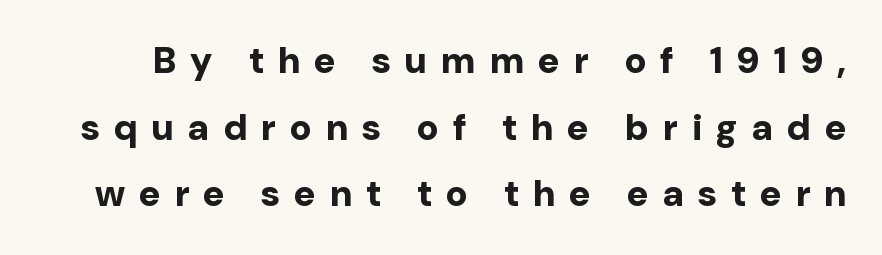
Q: Is the text bold? A: Yes.
Q: Is the text italic (slanted)? A: No, it is upright.
Q: Is the typeface a serif or a sans-serif typeface? A: Sans-serif.
Q: Is the text underlined? A: No.
Q: Is the spacing between letters normal or unusually wide? A: Unusually wide.
Q: Width (condensed, normal, or wide)? A: Normal.
Q: Stroke contrast? A: Low.
Q: x-height? A: Medium.
Q: Monospaced? A: No.
